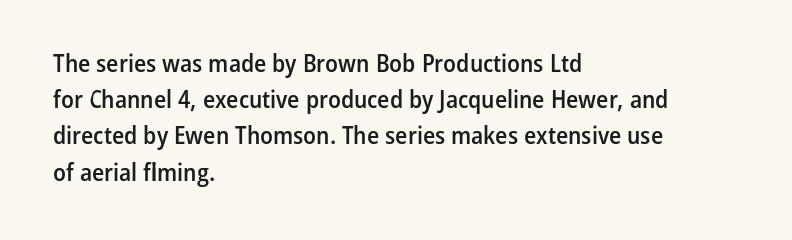
The image shows 25 px text type, upright; set left-aligned, normal line spacing (1.45x), normal letter spacing, not underlined.
